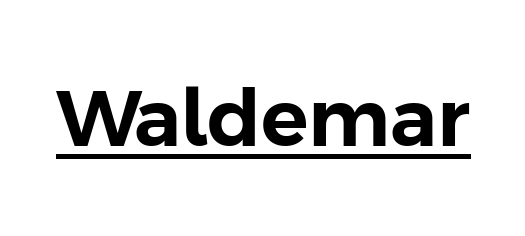
Here the glyphs are tracked normally, forming tight word shapes. Every word sits above its own underline. Each letter's strokes conclude bluntly, with no projecting serifs. In terms of posture, this sample is upright. The letters advance in unequal steps, a hallmark of proportional type.
